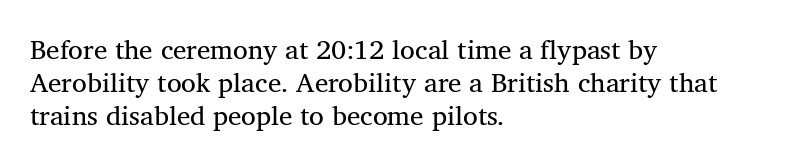
Left-aligned paragraph, ragged on the right. No word sits above an underline. This sample uses plain, unmodified letter spacing. No letter is thick-stroked: the sample isn't bold.
